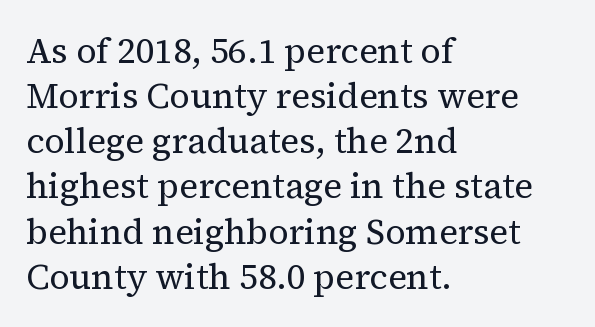
This rendering employs a face with finishing strokes, i.e., a serif. Honestly, there is no underline to notice here at all. Letters have the restrained weight of plain body copy at most. What's the leading like? Ordinary, nothing unusual. The letters advance in unequal steps, a hallmark of proportional type.
